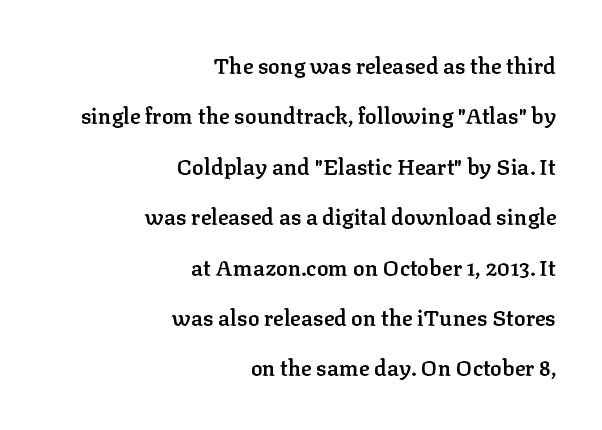
{"italic": "no", "bold": "semi", "underline": "no", "align": "right", "line_spacing": "loose", "line_spacing_ratio": 2.29, "letter_spacing": "normal", "letter_spacing_em": 0.0, "glyph_px": 22}
